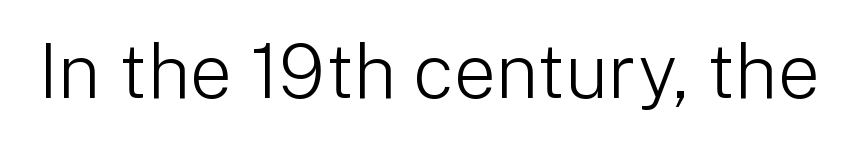
Character widths vary here, with narrow letters taking less room than wide ones. The string is rendered with underlining switched off. The font family rendered here belongs to the sans-serif group. Nothing unusual about the tracking: characters are spaced as the font intends. Counters stay open thanks to moderate or lighter strokes.
